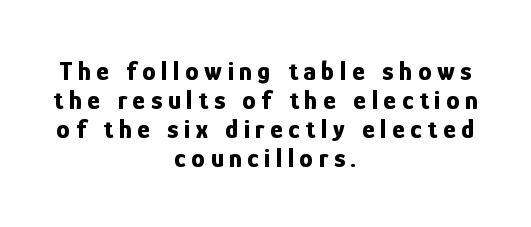
Q: Is the text bold? A: Yes.
Q: Is the text italic (slanted)? A: No, it is upright.
Q: Is the text underlined? A: No.
Q: How is the paragraph aligned? A: Centered.
Q: Is the spacing between letters normal or unusually wide? A: Unusually wide.
Q: Is the spacing between lines tight, normal or loose? A: Tight.
